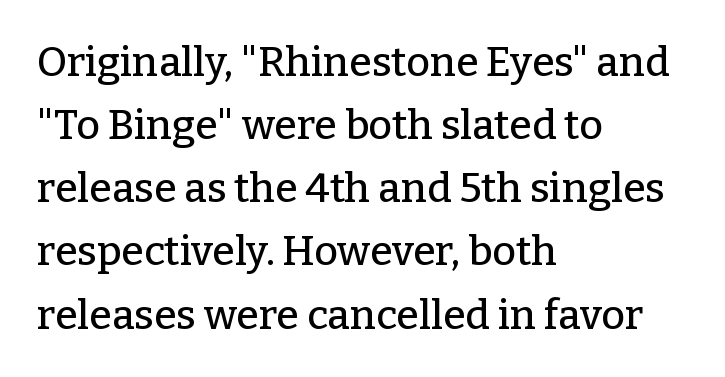
The image shows 41 px serif type, upright; set left-aligned, normal line spacing (1.54x), normal letter spacing, not underlined; low stroke contrast and a medium x-height.
